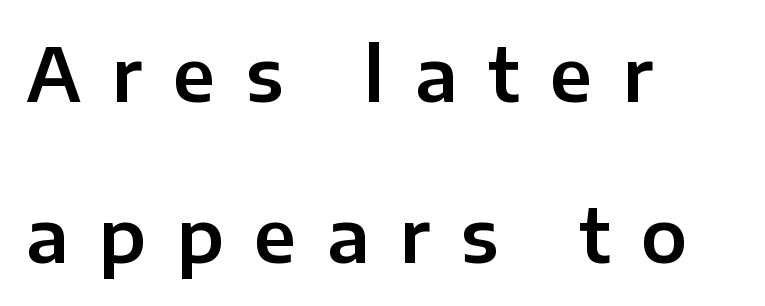
Q: Is the text italic (slanted)? A: No, it is upright.
Q: Is the typeface a serif or a sans-serif typeface? A: Sans-serif.
Q: Is the text underlined? A: No.
Q: How is the paragraph aligned? A: Left-aligned.
Q: Is the spacing between letters normal or unusually wide? A: Unusually wide.
Q: Is the spacing between lines tight, normal or loose? A: Loose.
Q: Width (condensed, normal, or wide)? A: Normal.
Q: Stroke contrast? A: Low.
Q: x-height? A: Medium.
Q: Monospaced? A: No.
